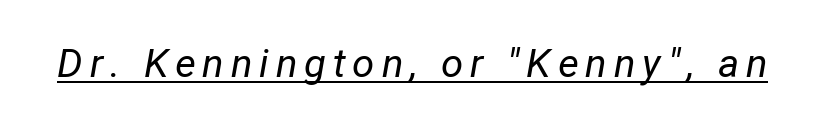
{"italic": "yes", "lean": "right", "slant_degrees": 12, "bold": "no", "weight": "regular", "width": "normal", "stroke_contrast": "low", "x_height": "medium", "monospaced": "no", "underline": "yes", "glyph_px": 40}
